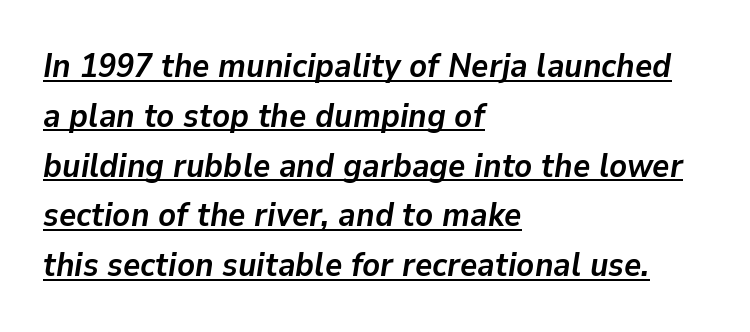
Q: Is the text bold? A: Yes.
Q: Is the text italic (slanted)? A: Yes, it leans right by about 9 degrees.
Q: Is the text underlined? A: Yes.
Q: How is the paragraph aligned? A: Left-aligned.
Q: Is the spacing between letters normal or unusually wide? A: Normal.
Q: Is the spacing between lines tight, normal or loose? A: Normal.
Q: Width (condensed, normal, or wide)? A: Normal.
Q: Stroke contrast? A: Low.
Q: x-height? A: Medium.
Q: Monospaced? A: No.
